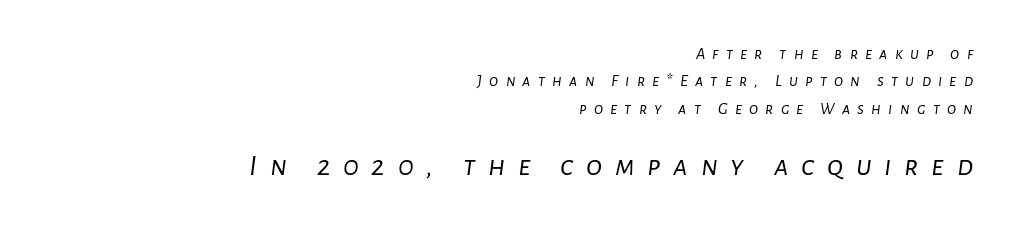
Q: Is the text bold? A: No.
Q: Is the text italic (slanted)? A: Yes, it leans right by about 7 degrees.
Q: Is the text underlined? A: No.
Q: How is the paragraph aligned? A: Right-aligned.
Q: Is the spacing between letters normal or unusually wide? A: Unusually wide.
Q: Is the spacing between lines tight, normal or loose? A: Normal.
Q: Which block of text is set in a larger size, the first (top) or the second (bottom)? A: The second (bottom) one.
Q: Width (condensed, normal, or wide)? A: Normal.
Q: Stroke contrast? A: Low.
Q: x-height? A: Medium.
Q: Monospaced? A: No.
